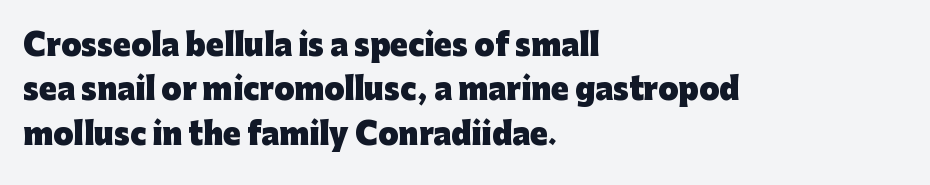
{"serif": "no", "italic": "no", "bold": "yes", "weight": "heavy", "width": "normal", "stroke_contrast": "low", "x_height": "medium", "monospaced": "no", "underline": "no", "align": "left", "line_spacing": "normal", "line_spacing_ratio": 1.53, "letter_spacing": "normal", "letter_spacing_em": 0.0, "glyph_px": 29}
